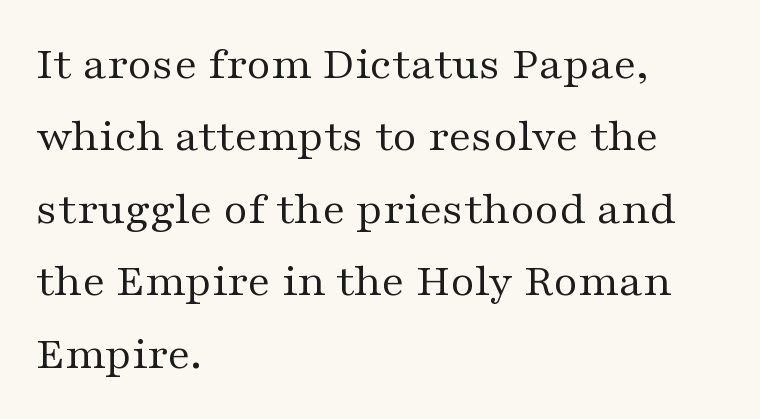
The lettering holds an erect, upright posture throughout. Rows of type keep a routine distance in the vertical direction. A typesetter would call this proportional, since set widths differ per character. Is this a sans? No — the strokes have serifs.
